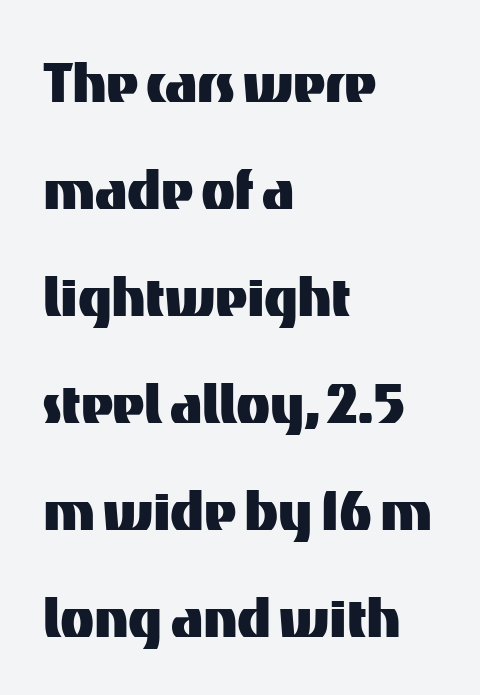
{"serif": "no", "italic": "no", "width": "normal", "stroke_contrast": "medium", "x_height": "medium", "monospaced": "no", "underline": "no", "align": "left", "line_spacing": "normal", "line_spacing_ratio": 1.53, "letter_spacing": "normal", "letter_spacing_em": 0.0, "glyph_px": 70}
